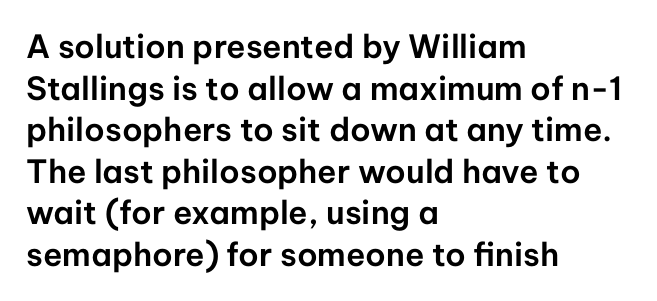
{"serif": "no", "italic": "no", "width": "normal", "stroke_contrast": "low", "x_height": "medium", "monospaced": "no", "underline": "no", "align": "left", "line_spacing": "normal", "line_spacing_ratio": 1.3, "letter_spacing": "normal", "letter_spacing_em": 0.0, "glyph_px": 32}
